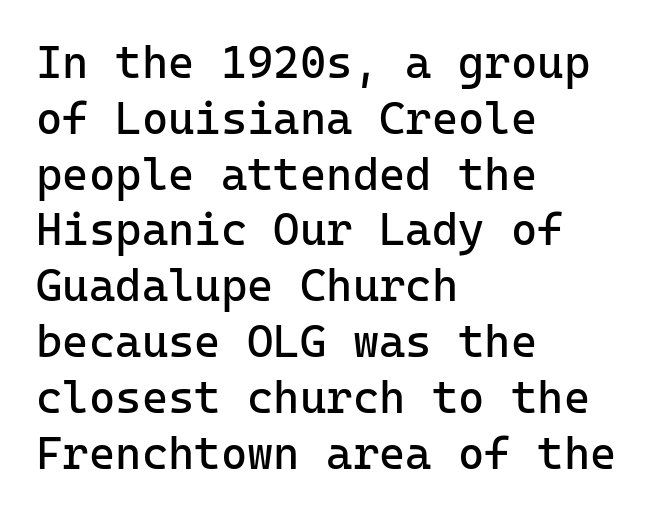
Q: Is the text bold? A: No.
Q: Is the text italic (slanted)? A: No, it is upright.
Q: Is the typeface a serif or a sans-serif typeface? A: Sans-serif.
Q: Is the text underlined? A: No.
Q: How is the paragraph aligned? A: Left-aligned.
Q: Is the spacing between letters normal or unusually wide? A: Normal.
Q: Width (condensed, normal, or wide)? A: Normal.
Q: Stroke contrast? A: Low.
Q: x-height? A: Medium.
Q: Monospaced? A: Yes.
